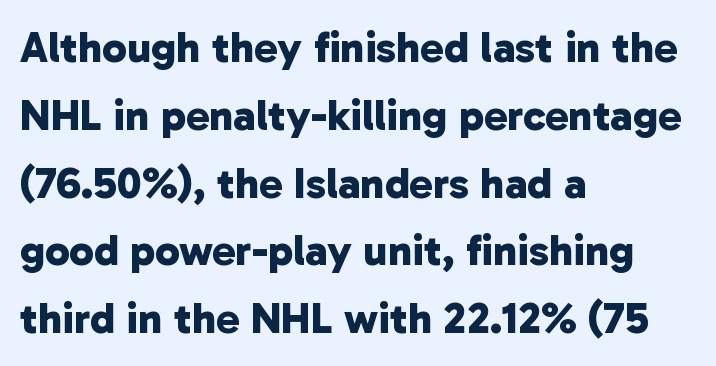
These lines sit exactly where default settings would place them. How are the letters spaced? Ordinarily, with no added tracking. The font family rendered here belongs to the sans-serif group. Spacing verdict: proportional, widths tailored to each character. Which margin do the lines hug? The left one — the right edge is uneven.
